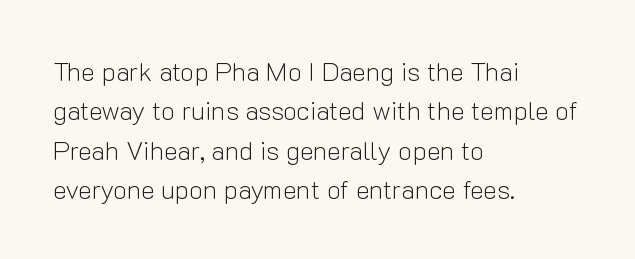
Q: Is the text bold? A: No.
Q: Is the text italic (slanted)? A: No, it is upright.
Q: Is the text underlined? A: No.
Q: How is the paragraph aligned? A: Left-aligned.
Q: Is the spacing between letters normal or unusually wide? A: Normal.
Q: Is the spacing between lines tight, normal or loose? A: Normal.
